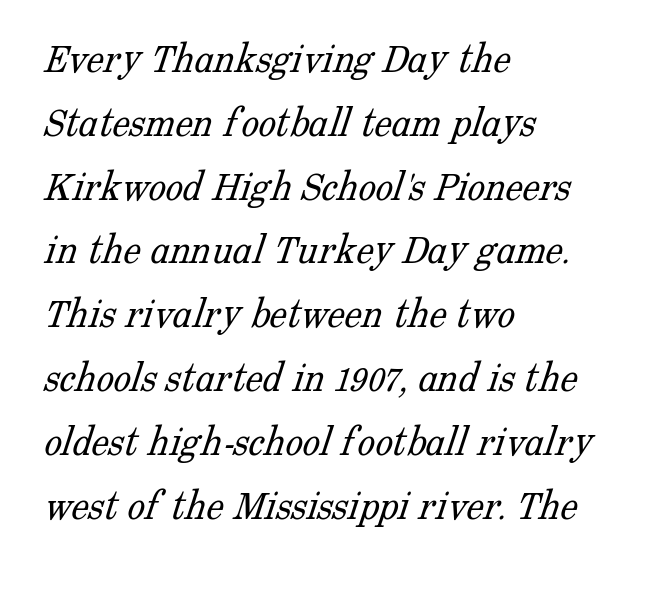
Q: Is the text bold? A: No.
Q: Is the typeface a serif or a sans-serif typeface? A: Serif.
Q: Is the text underlined? A: No.
Q: How is the paragraph aligned? A: Left-aligned.
Q: Is the spacing between letters normal or unusually wide? A: Normal.
Q: Is the spacing between lines tight, normal or loose? A: Normal.
Q: Width (condensed, normal, or wide)? A: Normal.
Q: Stroke contrast? A: Low.
Q: x-height? A: Medium.
Q: Monospaced? A: No.
